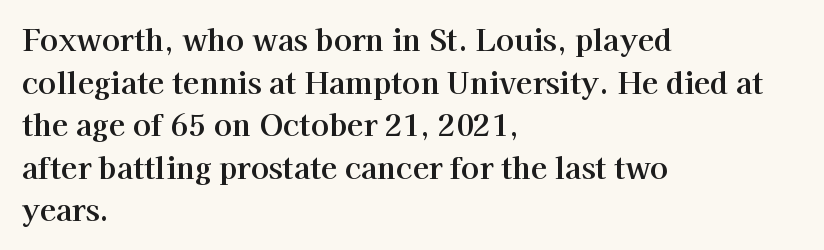
Q: Is the text italic (slanted)? A: No, it is upright.
Q: Is the typeface a serif or a sans-serif typeface? A: Serif.
Q: Is the text underlined? A: No.
Q: How is the paragraph aligned? A: Left-aligned.
Q: Is the spacing between letters normal or unusually wide? A: Normal.
Q: Is the spacing between lines tight, normal or loose? A: Normal.
Q: Width (condensed, normal, or wide)? A: Normal.
Q: Stroke contrast? A: High.
Q: x-height? A: Medium.
Q: Monospaced? A: No.
